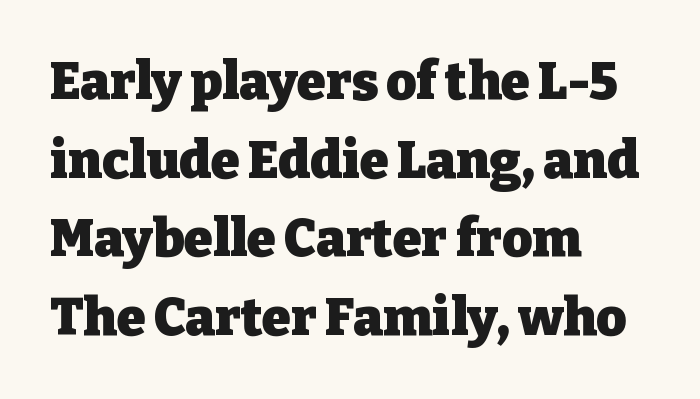
{"serif": "yes", "italic": "no", "bold": "yes", "weight": "heavy", "width": "normal", "stroke_contrast": "low", "x_height": "medium", "monospaced": "no", "underline": "no", "align": "left", "line_spacing": "normal", "line_spacing_ratio": 1.51, "letter_spacing": "normal", "letter_spacing_em": 0.0, "glyph_px": 52}
